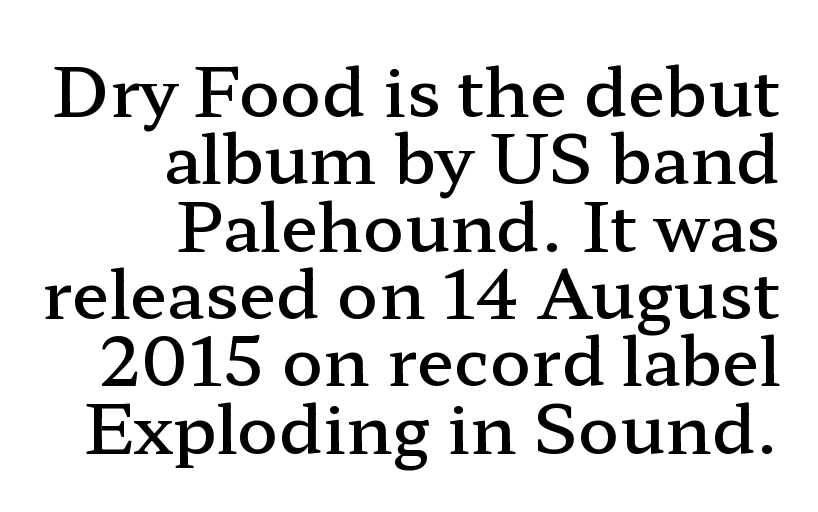
Does the leading feel generous? Not at all — it's pinched. The letters stand straight up with perfectly vertical stems. The gaps between neighbouring characters are ordinary and unremarkable. Old-style or modern, the face here clearly has serifs.
